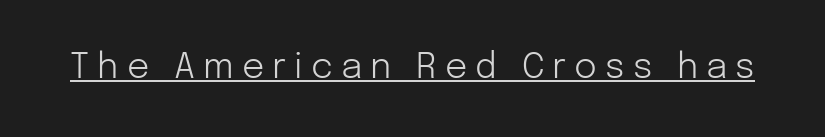
Q: Is the text bold? A: No.
Q: Is the text italic (slanted)? A: No, it is upright.
Q: Is the typeface a serif or a sans-serif typeface? A: Sans-serif.
Q: Is the text underlined? A: Yes.
Q: Is the spacing between letters normal or unusually wide? A: Unusually wide.
Q: Width (condensed, normal, or wide)? A: Normal.
Q: Stroke contrast? A: Low.
Q: x-height? A: Medium.
Q: Monospaced? A: No.
